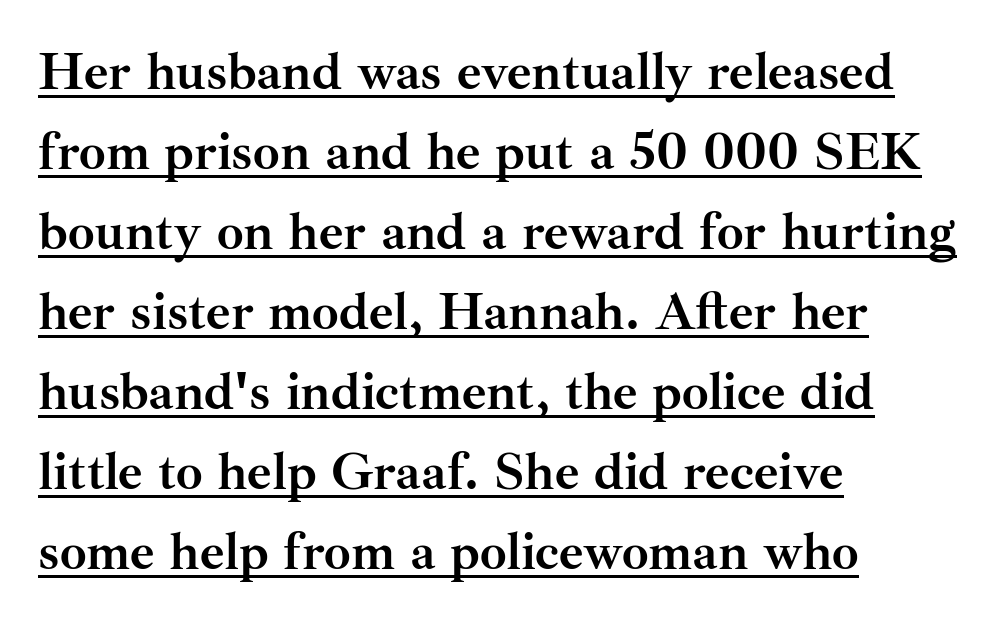
Is this a sans? No — the strokes have serifs. The passage shown is typed in a proportional face where columns would drift. Summary of vertical rhythm: regular, with standard interline spacing. Each glyph is drawn with heavy, bold strokes.
